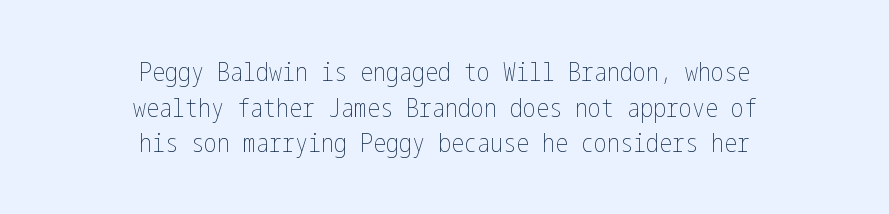
The image shows 26 px text type, upright; set centered, normal line spacing (1.37x), normal letter spacing, not underlined.
